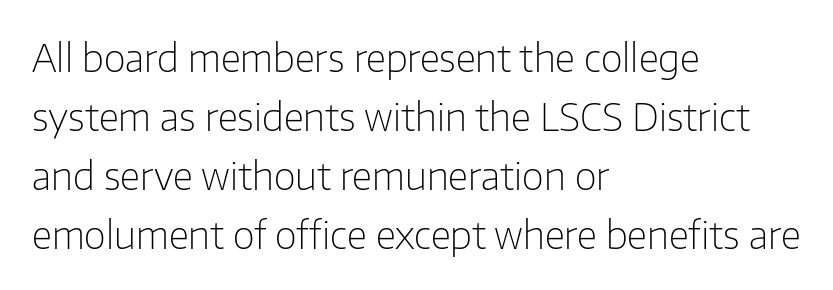
The image shows 38 px light sans-serif type, upright; set left-aligned, normal line spacing (1.55x), normal letter spacing, not underlined; low stroke contrast and a medium x-height.
